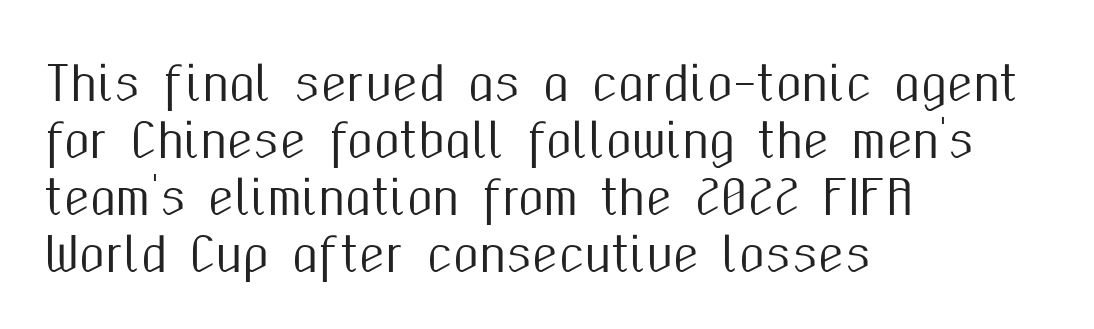
{"serif": "no", "italic": "no", "width": "condensed", "stroke_contrast": "medium", "x_height": "medium", "monospaced": "no", "underline": "no", "align": "left", "line_spacing_ratio": 1.21, "letter_spacing": "normal", "letter_spacing_em": 0.0, "glyph_px": 47}
